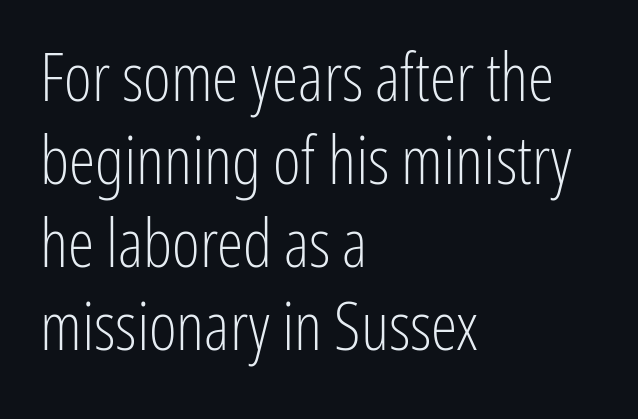
Q: Is the text bold? A: No.
Q: Is the text italic (slanted)? A: No, it is upright.
Q: Is the typeface a serif or a sans-serif typeface? A: Sans-serif.
Q: Is the text underlined? A: No.
Q: How is the paragraph aligned? A: Left-aligned.
Q: Is the spacing between letters normal or unusually wide? A: Normal.
Q: Width (condensed, normal, or wide)? A: Condensed.
Q: Stroke contrast? A: Low.
Q: x-height? A: Medium.
Q: Monospaced? A: No.
